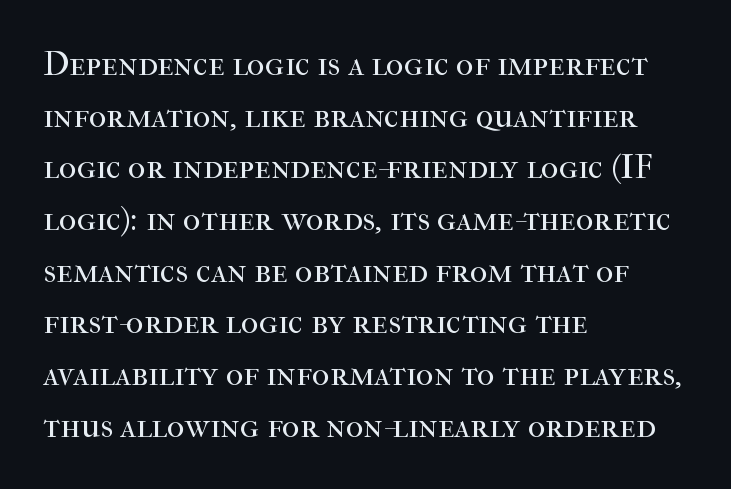
The image shows 34 px regular-weight serif type, upright; set left-aligned, normal line spacing (1.52x), normal letter spacing, not underlined; high stroke contrast and a medium x-height.
